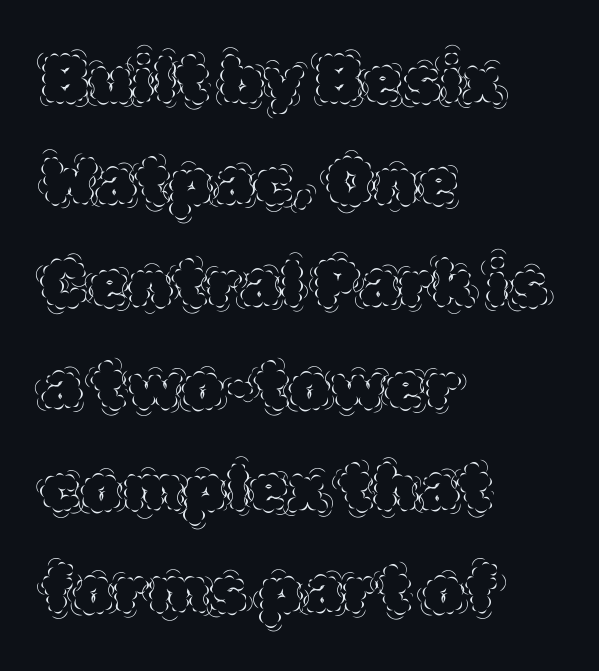
The image shows 65 px thin type, upright; set left-aligned, normal line spacing (1.57x), normal letter spacing, not underlined; a large x-height.
